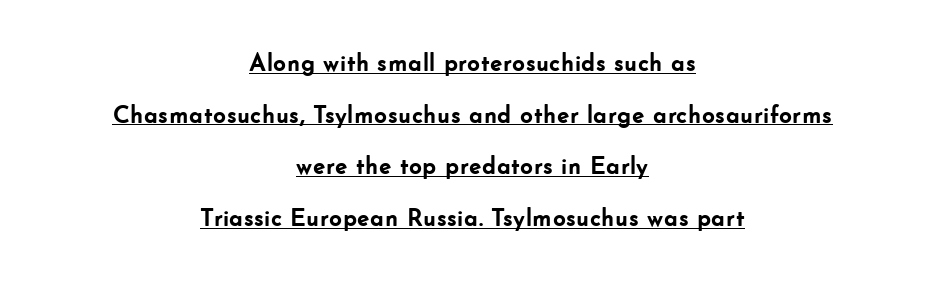
The image shows 25 px bold type, upright; set centered, loose line spacing (2.07x), normal letter spacing, underlined.
